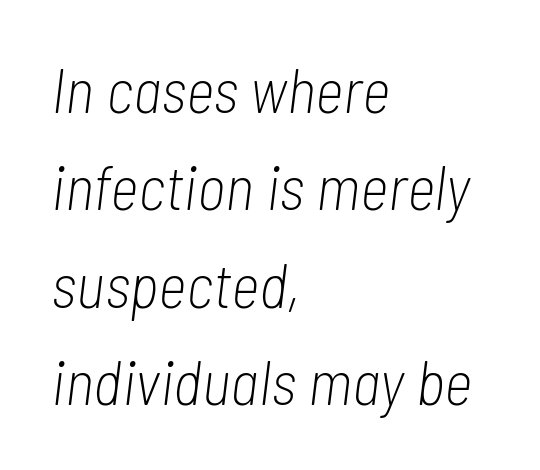
{"italic": "yes", "lean": "right", "slant_degrees": 7, "bold": "no", "weight": "light", "width": "condensed", "stroke_contrast": "low", "x_height": "medium", "monospaced": "no", "underline": "no", "align": "left", "line_spacing": "normal", "line_spacing_ratio": 1.57, "letter_spacing": "normal", "letter_spacing_em": 0.0, "glyph_px": 62}
